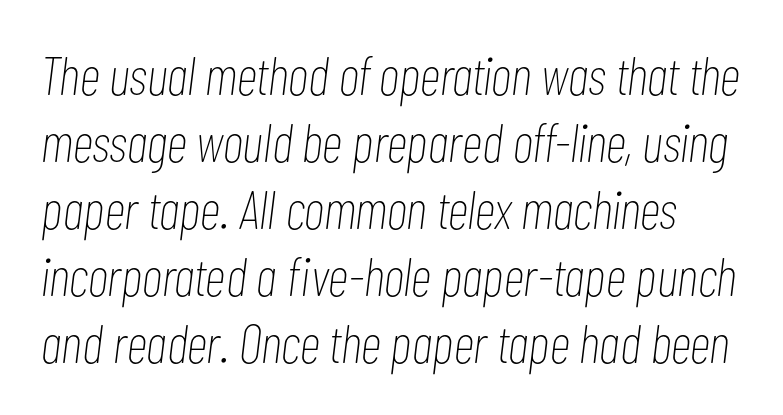
Q: Is the text bold? A: No.
Q: Is the text italic (slanted)? A: Yes, it leans right by about 7 degrees.
Q: Is the text underlined? A: No.
Q: Is the spacing between letters normal or unusually wide? A: Normal.
Q: Width (condensed, normal, or wide)? A: Condensed.
Q: Stroke contrast? A: Low.
Q: x-height? A: Medium.
Q: Monospaced? A: No.
